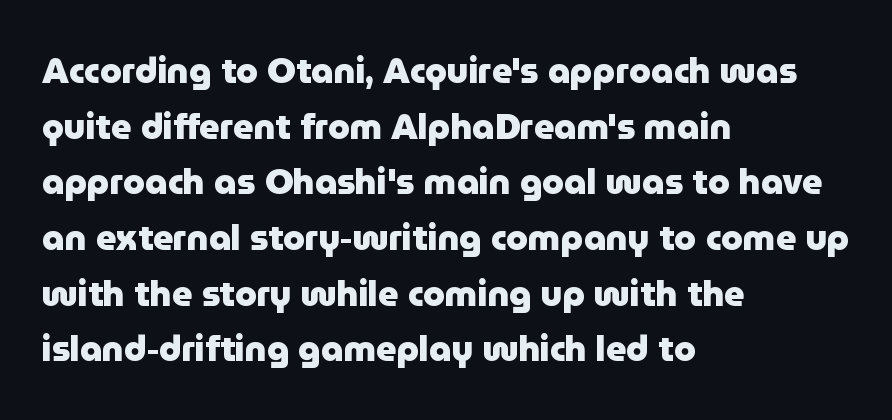
Varying glyph widths throughout — classic text-font behaviour. Rule under the text: the space is simply empty. Nothing sits at the stroke ends, so this counts as sans-serif. In terms of posture, this sample is upright.
